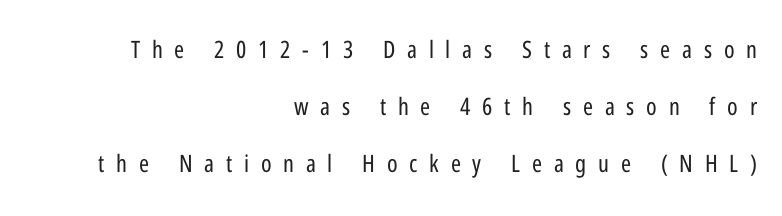
The image shows 24 px text type, upright; set right-aligned, loose line spacing (2.38x), unusually wide letter spacing (+0.49 em), not underlined.
